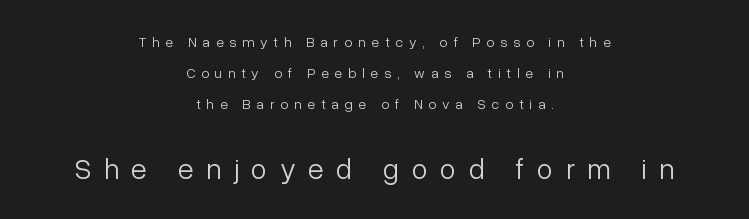
Q: Is the text bold? A: No.
Q: Is the text italic (slanted)? A: No, it is upright.
Q: Is the typeface a serif or a sans-serif typeface? A: Sans-serif.
Q: Is the text underlined? A: No.
Q: How is the paragraph aligned? A: Centered.
Q: Is the spacing between letters normal or unusually wide? A: Unusually wide.
Q: Is the spacing between lines tight, normal or loose? A: Loose.
Q: Which block of text is set in a larger size, the first (top) or the second (bottom)? A: The second (bottom) one.
Q: Width (condensed, normal, or wide)? A: Normal.
Q: Stroke contrast? A: Low.
Q: x-height? A: Medium.
Q: Monospaced? A: No.
